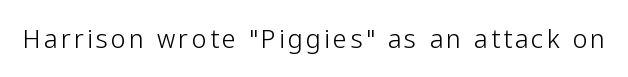
Q: Is the text bold? A: No.
Q: Is the text italic (slanted)? A: No, it is upright.
Q: Is the text underlined? A: No.
